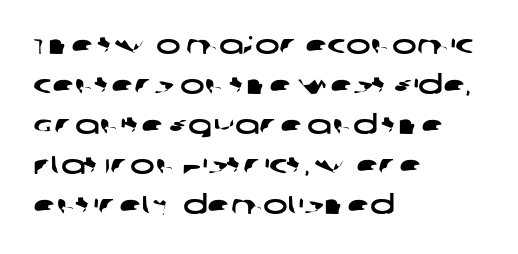
Q: Is the text underlined? A: No.
Q: How is the paragraph aligned? A: Left-aligned.
Q: Is the spacing between letters normal or unusually wide? A: Normal.
Q: Is the spacing between lines tight, normal or loose? A: Normal.
